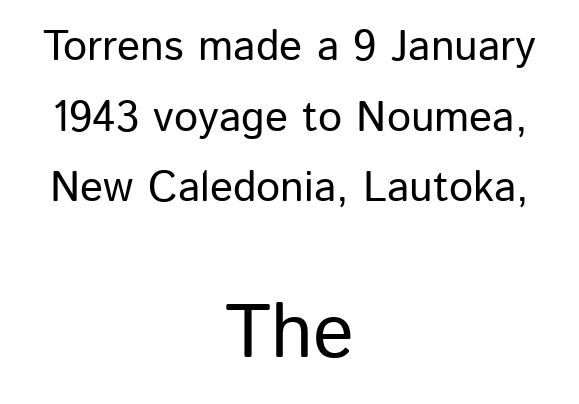
Q: Is the text italic (slanted)? A: No, it is upright.
Q: Is the typeface a serif or a sans-serif typeface? A: Sans-serif.
Q: Is the text underlined? A: No.
Q: How is the paragraph aligned? A: Centered.
Q: Is the spacing between letters normal or unusually wide? A: Normal.
Q: Is the spacing between lines tight, normal or loose? A: Normal.
Q: Which block of text is set in a larger size, the first (top) or the second (bottom)? A: The second (bottom) one.
Q: Width (condensed, normal, or wide)? A: Normal.
Q: Stroke contrast? A: Low.
Q: x-height? A: Medium.
Q: Monospaced? A: No.
